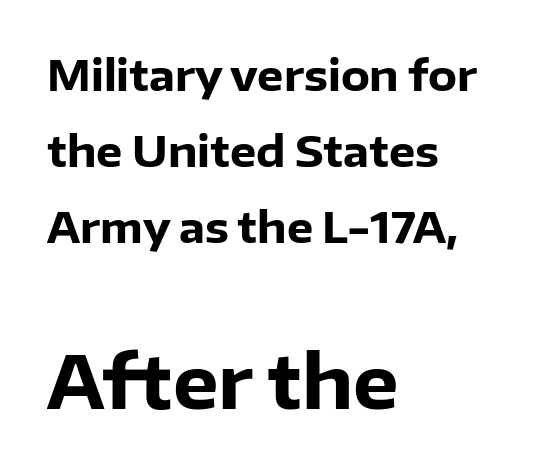
The image shows 73 px heavy sans-serif type, upright; set left-aligned, line spacing 1.81x, normal letter spacing, not underlined; the second (bottom) block is 1.74x larger; low stroke contrast and a medium x-height.
